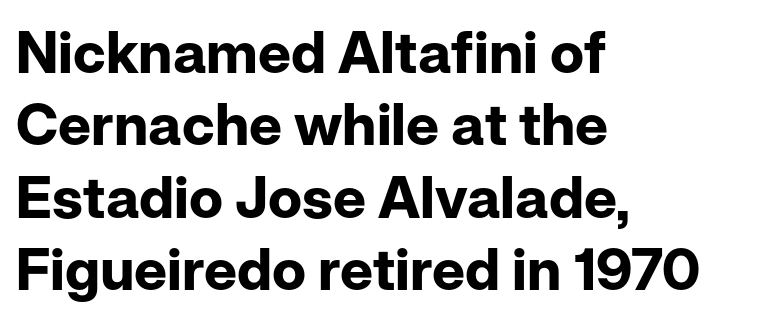
Glyph-to-glyph distance matches everyday printed text. Ordinary non-slanted type is in use. The passage shown is typed in a proportional face where columns would drift. Successive baselines arrive at the customary interval. The space beneath each line is pristine and unruled.
